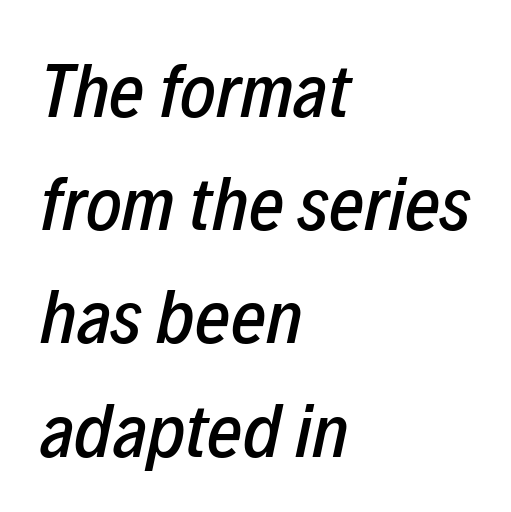
{"italic": "yes", "lean": "right", "slant_degrees": 12, "width": "condensed", "stroke_contrast": "low", "x_height": "medium", "monospaced": "no", "underline": "no", "align": "left", "line_spacing": "normal", "line_spacing_ratio": 1.49, "letter_spacing": "normal", "letter_spacing_em": 0.0, "glyph_px": 76}
